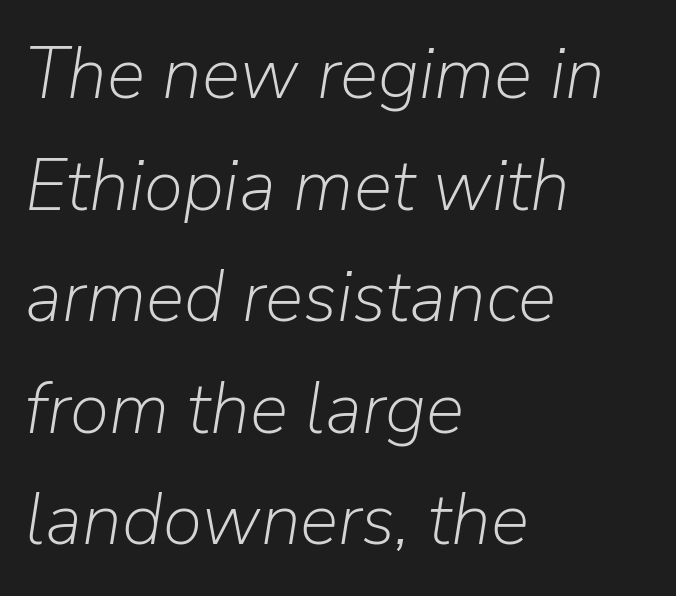
The image shows 72 px light type, italic (leaning right); set left-aligned, normal line spacing (1.55x), normal letter spacing, not underlined; low stroke contrast and a medium x-height.
